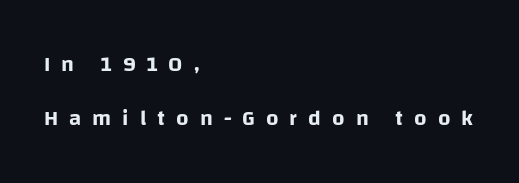
You can tell it's not italic because the verticals are truly vertical. Loosely led — the rows are spread out. Tracking value appears strongly positive — letters spread wide. Rule under the text: the space is simply empty. Each line starts at the same left margin while the right side varies.
